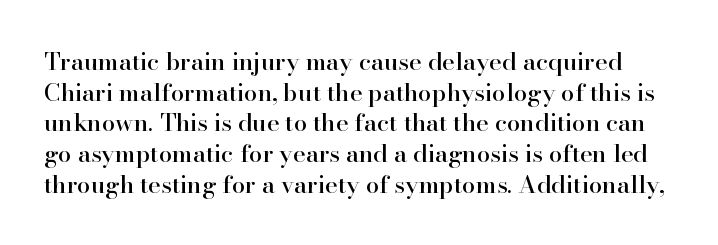
The image shows 24 px text type, upright; set normal line spacing (1.28x), normal letter spacing, not underlined.
